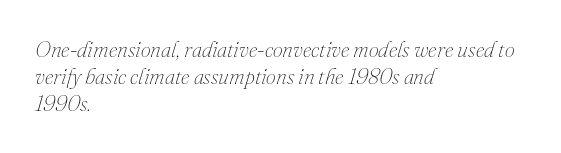
Q: Is the text bold? A: No.
Q: Is the text italic (slanted)? A: Yes, it leans right by about 16 degrees.
Q: Is the text underlined? A: No.
Q: How is the paragraph aligned? A: Left-aligned.
Q: Is the spacing between letters normal or unusually wide? A: Normal.
